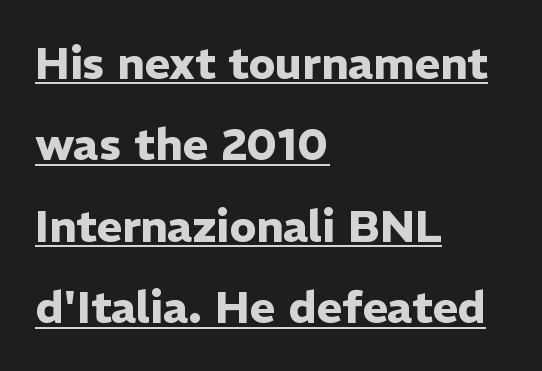
The image shows 44 px heavy sans-serif type, upright; set left-aligned, line spacing 1.85x, normal letter spacing, underlined; low stroke contrast and a medium x-height.
